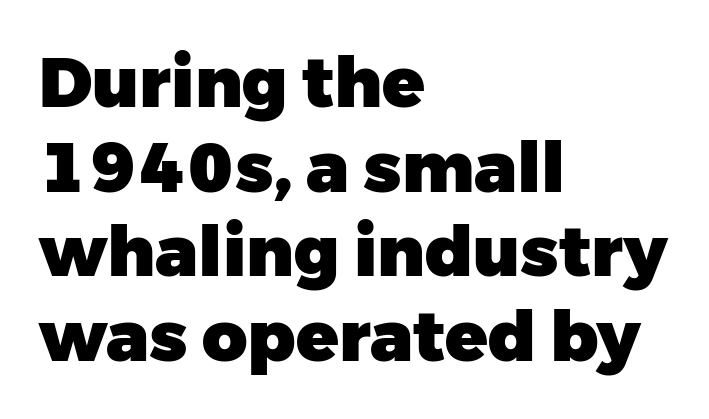
The image shows 70 px heavy sans-serif type, upright; set left-aligned, line spacing 1.21x, normal letter spacing, not underlined; low stroke contrast and a medium x-height.
